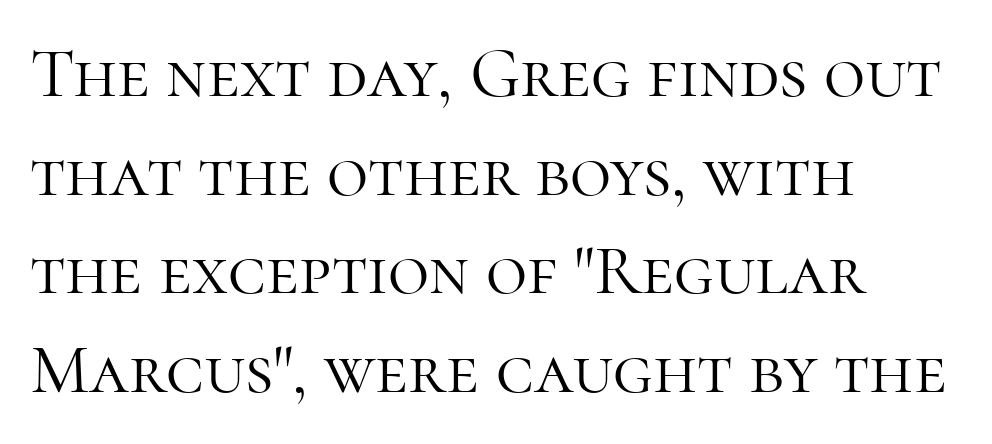
The image shows 71 px light serif type, upright; set left-aligned, normal line spacing (1.39x), normal letter spacing, not underlined; high stroke contrast and a medium x-height.
